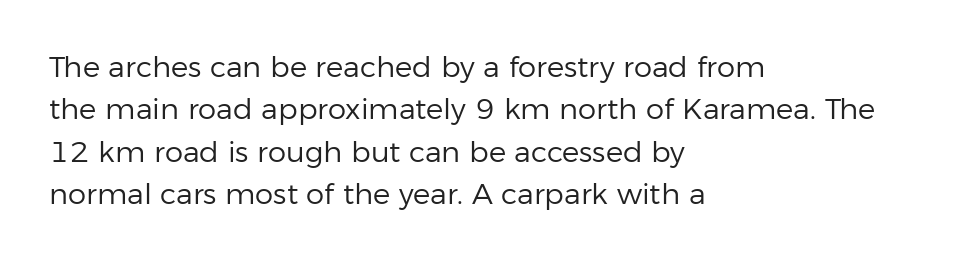
The image shows 29 px regular-weight sans-serif type, upright; set left-aligned, normal line spacing (1.46x), normal letter spacing, not underlined; low stroke contrast and a medium x-height.
